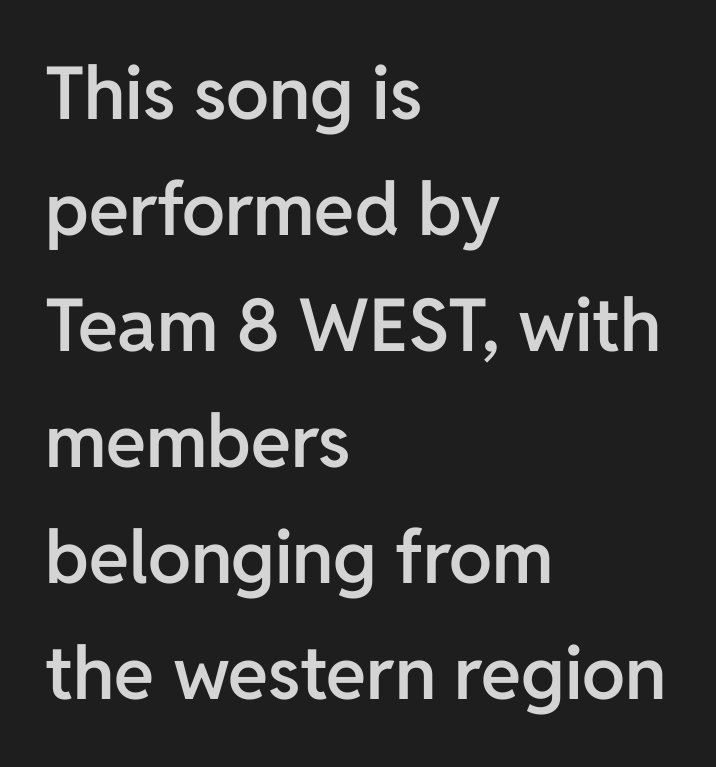
{"serif": "no", "italic": "no", "bold": "semi", "weight": "semibold", "width": "normal", "stroke_contrast": "low", "x_height": "medium", "monospaced": "no", "underline": "no", "align": "left", "line_spacing": "normal", "line_spacing_ratio": 1.59, "letter_spacing": "normal", "letter_spacing_em": 0.0, "glyph_px": 73}
